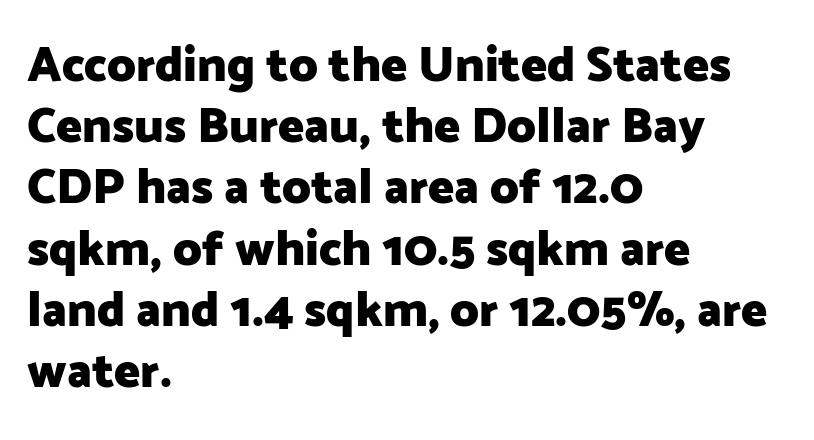
The image shows 49 px heavy sans-serif type, upright; set left-aligned, normal line spacing (1.25x), normal letter spacing, not underlined; low stroke contrast and a medium x-height.
